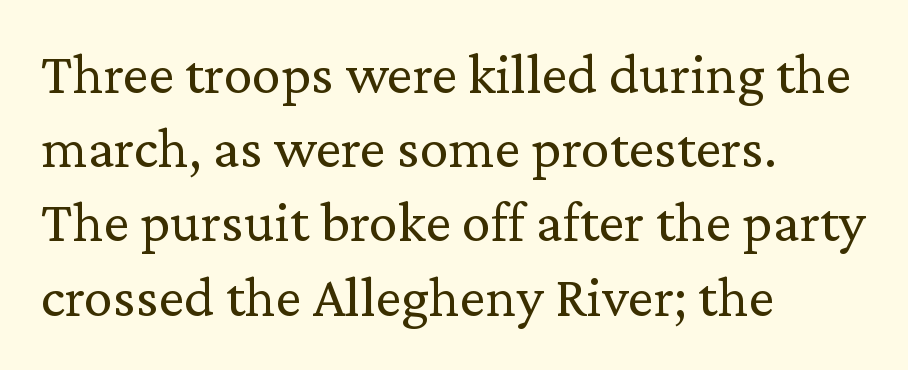
Q: Is the text bold? A: No.
Q: Is the text italic (slanted)? A: No, it is upright.
Q: Is the typeface a serif or a sans-serif typeface? A: Serif.
Q: Is the text underlined? A: No.
Q: How is the paragraph aligned? A: Left-aligned.
Q: Is the spacing between letters normal or unusually wide? A: Normal.
Q: Is the spacing between lines tight, normal or loose? A: Normal.
Q: Width (condensed, normal, or wide)? A: Normal.
Q: Stroke contrast? A: Low.
Q: x-height? A: Medium.
Q: Monospaced? A: No.
